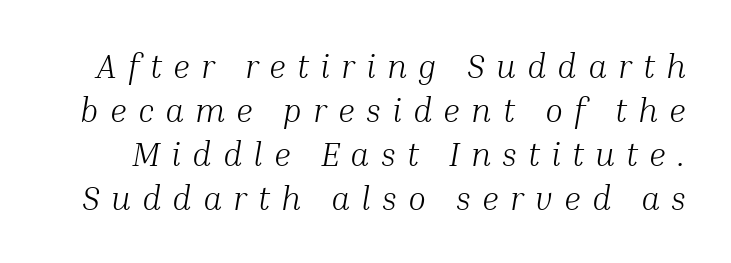
{"serif": "yes", "italic": "yes", "lean": "right", "slant_degrees": 10, "bold": "no", "weight": "light", "width": "normal", "stroke_contrast": "medium", "x_height": "medium", "monospaced": "no", "underline": "no", "line_spacing": "normal", "line_spacing_ratio": 1.33, "letter_spacing": "wide", "letter_spacing_em": 0.34, "glyph_px": 33}
